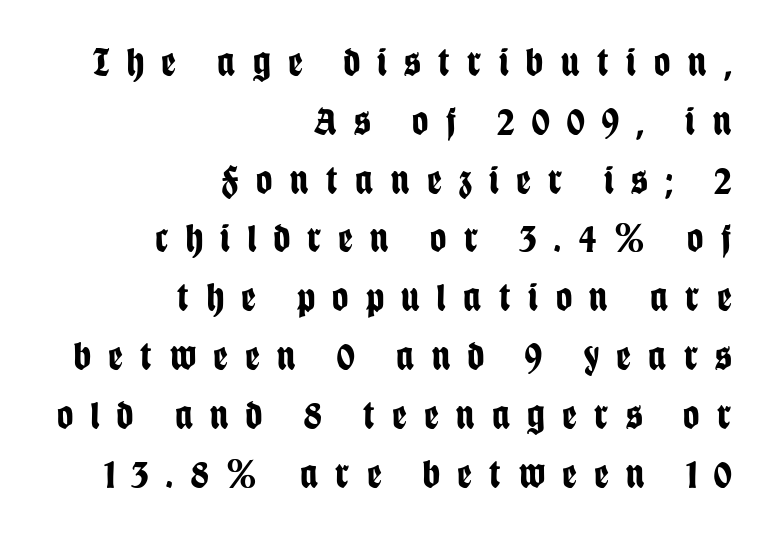
What stands out about the letter spacing? Its width — letters are far apart. Does the type have serifs? No, each stem ends abruptly. These lines sit exactly where default settings would place them. Do the characters align in a grid? No, the font is proportional.
